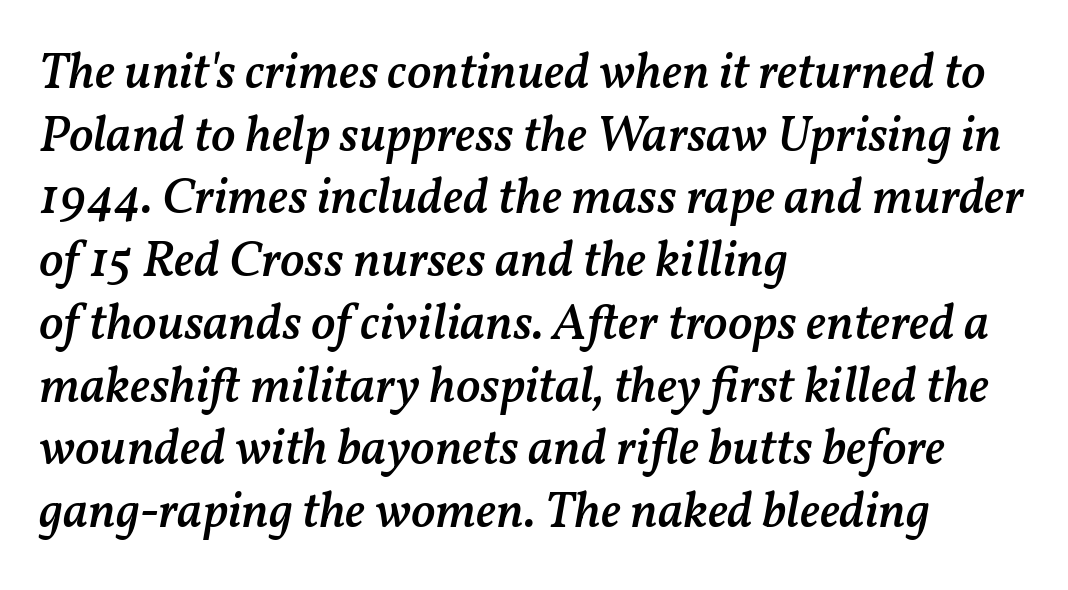
The setting favours the left margin, as ordinary paragraphs usually do. Italic? Definitely — the glyphs are oblique. Underlining? Definitely not there. Between one letter and the next there's only the usual sliver of space.
